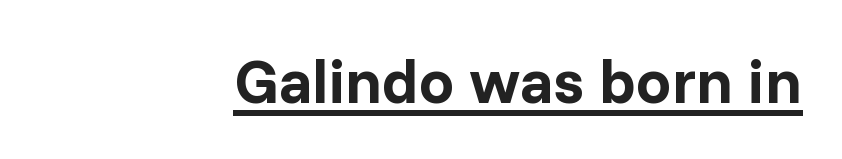
Q: Is the text bold? A: Yes.
Q: Is the text italic (slanted)? A: No, it is upright.
Q: Is the typeface a serif or a sans-serif typeface? A: Sans-serif.
Q: Is the text underlined? A: Yes.
Q: How is the paragraph aligned? A: Right-aligned.
Q: Is the spacing between letters normal or unusually wide? A: Normal.
Q: Width (condensed, normal, or wide)? A: Normal.
Q: Stroke contrast? A: Low.
Q: x-height? A: Medium.
Q: Monospaced? A: No.
